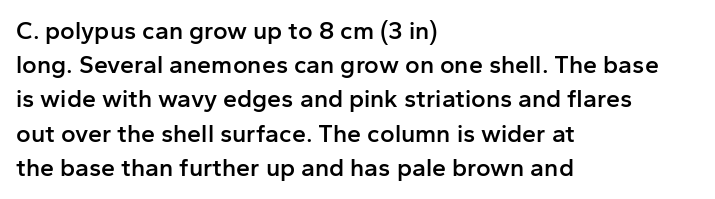
The image shows 25 px text type, upright; set left-aligned, normal line spacing (1.37x), normal letter spacing, not underlined.
